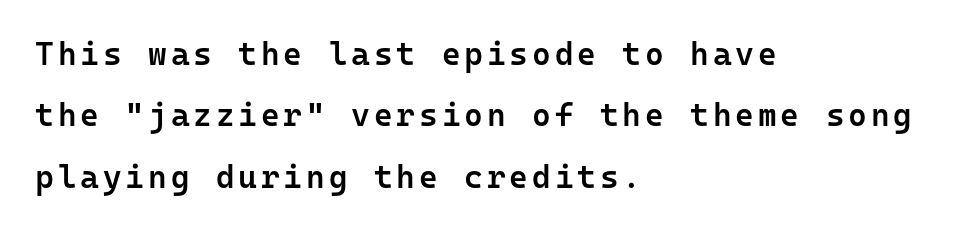
The image shows 32 px semibold sans-serif type, upright, monospaced; set left-aligned, loose line spacing (1.92x), not underlined; low stroke contrast and a medium x-height.
